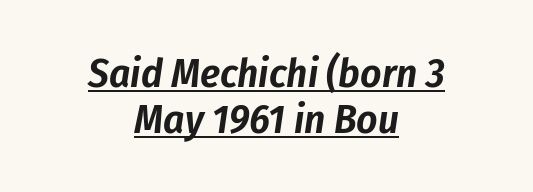
Q: Is the text italic (slanted)? A: Yes, it leans right by about 8 degrees.
Q: Is the text underlined? A: Yes.
Q: How is the paragraph aligned? A: Centered.
Q: Is the spacing between letters normal or unusually wide? A: Normal.
Q: Is the spacing between lines tight, normal or loose? A: Tight.
Q: Width (condensed, normal, or wide)? A: Condensed.
Q: Stroke contrast? A: Low.
Q: x-height? A: Medium.
Q: Monospaced? A: No.
